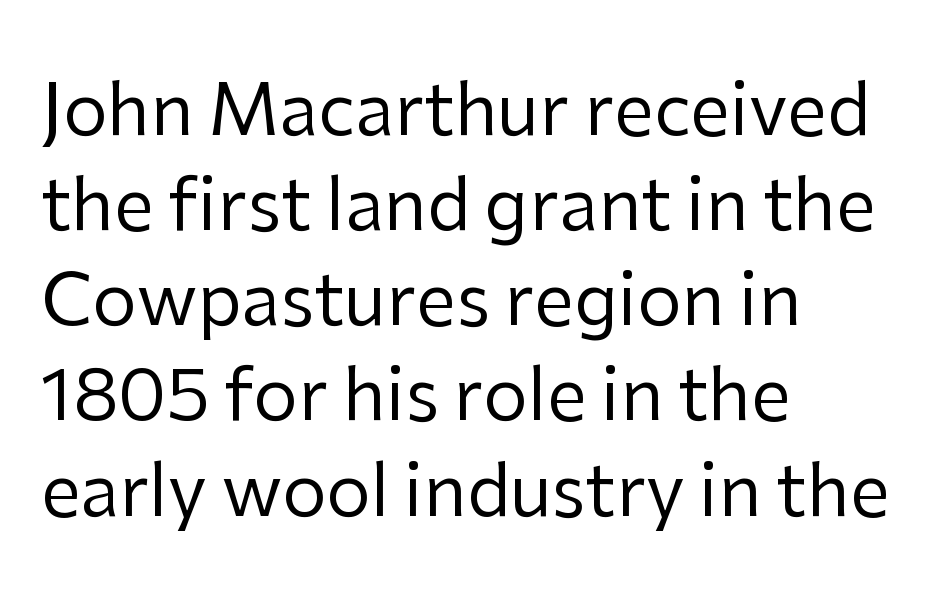
Q: Is the text bold? A: No.
Q: Is the text italic (slanted)? A: No, it is upright.
Q: Is the typeface a serif or a sans-serif typeface? A: Sans-serif.
Q: Is the text underlined? A: No.
Q: How is the paragraph aligned? A: Left-aligned.
Q: Is the spacing between letters normal or unusually wide? A: Normal.
Q: Is the spacing between lines tight, normal or loose? A: Normal.
Q: Width (condensed, normal, or wide)? A: Normal.
Q: Stroke contrast? A: Low.
Q: x-height? A: Medium.
Q: Monospaced? A: No.
